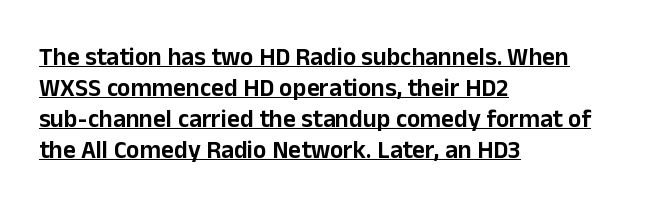
In CSS terms this would be text-align: left. The letterforms sit shoulder to shoulder at normal distance. This is roman type, the default non-slanted kind. Quick note: underline on.
